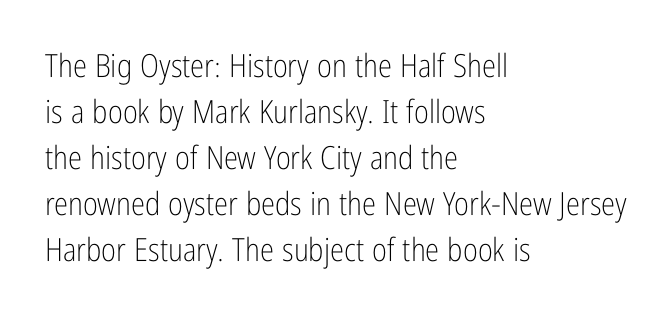
Q: Is the text bold? A: No.
Q: Is the text italic (slanted)? A: No, it is upright.
Q: Is the typeface a serif or a sans-serif typeface? A: Sans-serif.
Q: Is the text underlined? A: No.
Q: How is the paragraph aligned? A: Left-aligned.
Q: Is the spacing between letters normal or unusually wide? A: Normal.
Q: Is the spacing between lines tight, normal or loose? A: Normal.
Q: Width (condensed, normal, or wide)? A: Condensed.
Q: Stroke contrast? A: Low.
Q: x-height? A: Medium.
Q: Monospaced? A: No.
